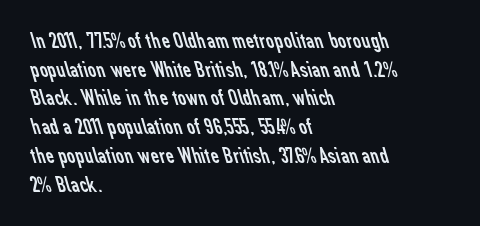
{"bold": "no", "underline": "no", "align": "left", "line_spacing": "normal", "line_spacing_ratio": 1.25, "letter_spacing": "normal", "letter_spacing_em": 0.0, "glyph_px": 23}
